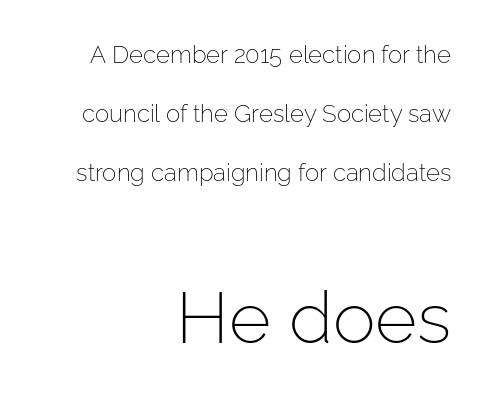
Typographically, this falls in the sans-serif category. Short and long lines alike share a common ending point at right. These lines are rendered in a variable-pitch font. Leading is clearly above the norm, producing a sparse column. The type is set solid horizontally, with unmodified tracking. Two sizes are in play, and the larger belongs to the second block.
